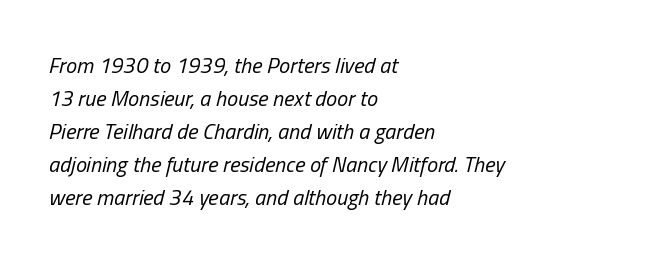
The image shows 22 px text type, italic (leaning right); set left-aligned, normal line spacing (1.5x), normal letter spacing, not underlined.
